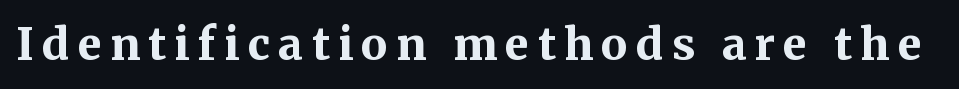
Q: Is the text bold? A: Yes.
Q: Is the text italic (slanted)? A: No, it is upright.
Q: Is the typeface a serif or a sans-serif typeface? A: Serif.
Q: Is the text underlined? A: No.
Q: Width (condensed, normal, or wide)? A: Normal.
Q: Stroke contrast? A: Medium.
Q: x-height? A: Medium.
Q: Monospaced? A: No.
